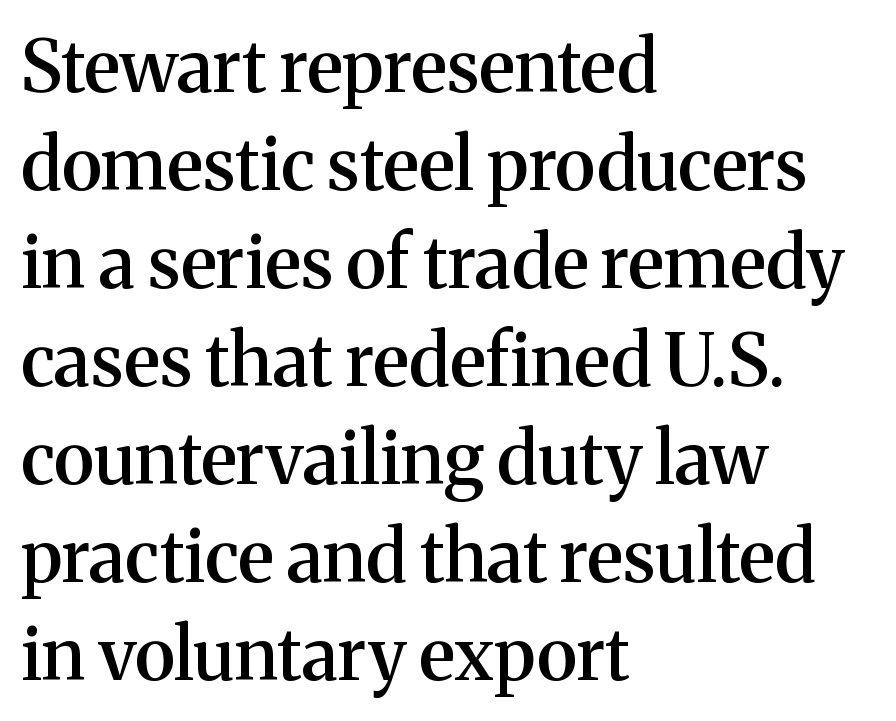
Q: Is the text bold? A: Semi-bold.
Q: Is the text italic (slanted)? A: No, it is upright.
Q: Is the typeface a serif or a sans-serif typeface? A: Serif.
Q: Is the text underlined? A: No.
Q: How is the paragraph aligned? A: Left-aligned.
Q: Is the spacing between letters normal or unusually wide? A: Normal.
Q: Is the spacing between lines tight, normal or loose? A: Normal.
Q: Width (condensed, normal, or wide)? A: Normal.
Q: Stroke contrast? A: Medium.
Q: x-height? A: Medium.
Q: Monospaced? A: No.
